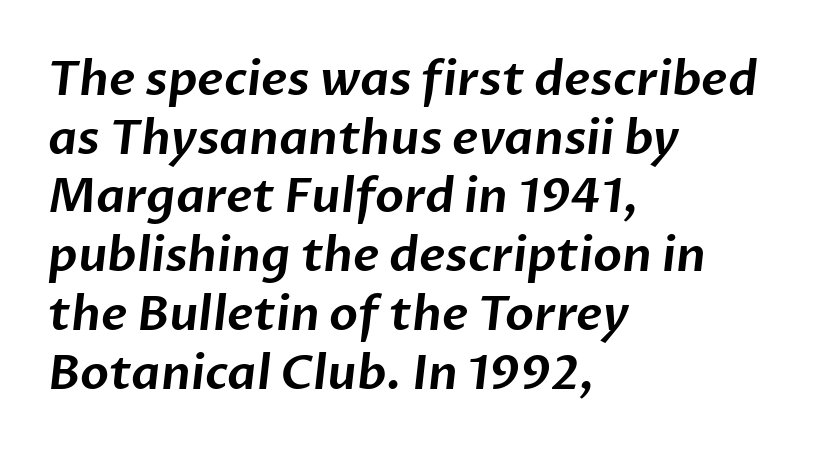
Q: Is the typeface a serif or a sans-serif typeface? A: Sans-serif.
Q: Is the text underlined? A: No.
Q: How is the paragraph aligned? A: Left-aligned.
Q: Is the spacing between letters normal or unusually wide? A: Normal.
Q: Is the spacing between lines tight, normal or loose? A: Normal.
Q: Width (condensed, normal, or wide)? A: Normal.
Q: Stroke contrast? A: Low.
Q: x-height? A: Medium.
Q: Monospaced? A: No.
